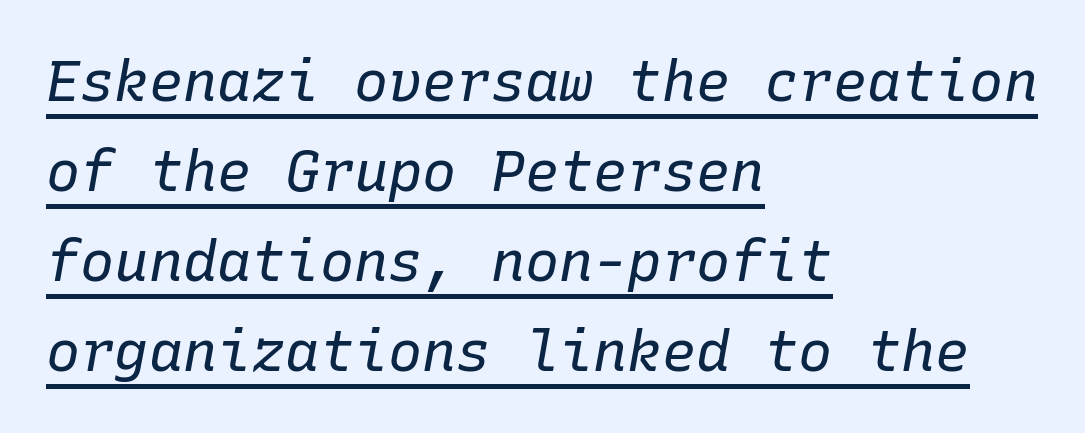
{"italic": "yes", "lean": "right", "slant_degrees": 10, "bold": "no", "weight": "regular", "width": "normal", "stroke_contrast": "low", "x_height": "medium", "monospaced": "yes", "underline": "yes", "align": "left", "line_spacing": "normal", "line_spacing_ratio": 1.58, "letter_spacing": "normal", "letter_spacing_em": 0.0, "glyph_px": 57}
